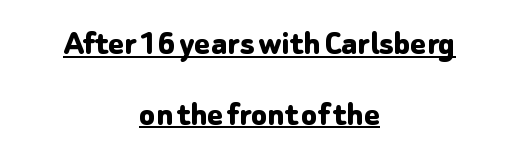
Airy leading. Note: no serifs on the glyphs. What weight is shown? A full bold with thick strokes. Look at the tracking — it's just the regular setting, nothing added.
